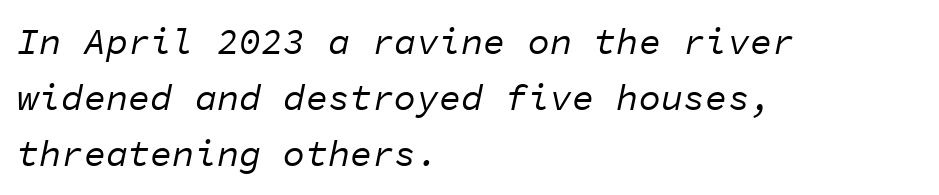
Anything drawn beneath the words? Only blank space. Looks like terminal output: every glyph gets an equal slot. Stroke thickness stays within the range of a standard reading face or lighter. The specimen reads as italic at a glance.
